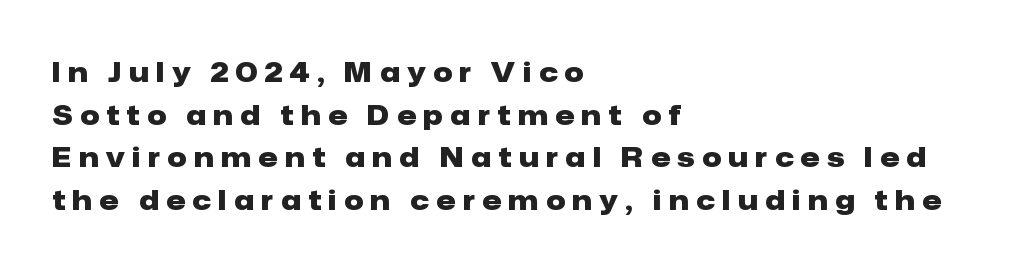
Q: Is the text bold? A: Yes.
Q: Is the text italic (slanted)? A: No, it is upright.
Q: Is the text underlined? A: No.
Q: How is the paragraph aligned? A: Left-aligned.
Q: Is the spacing between letters normal or unusually wide? A: Unusually wide.
Q: Is the spacing between lines tight, normal or loose? A: Normal.
